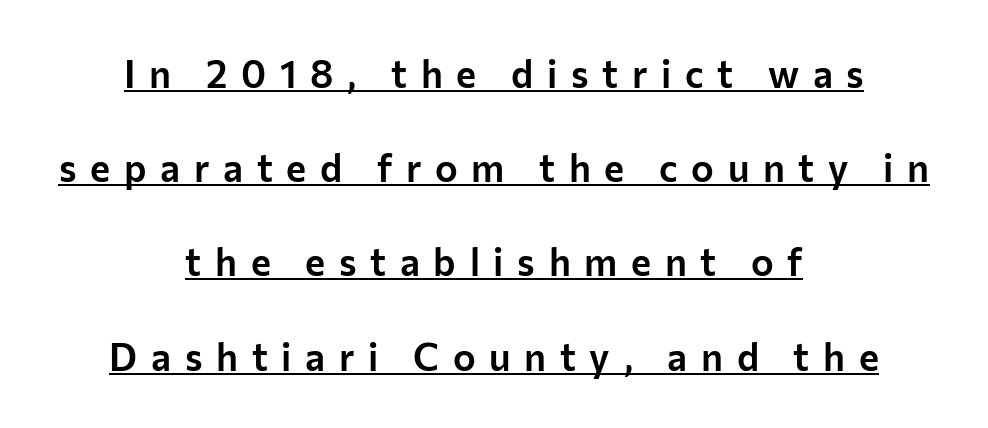
The image shows 38 px sans-serif type, upright; set centered, loose line spacing (2.48x), unusually wide letter spacing (+0.36 em), underlined; low stroke contrast and a medium x-height.
